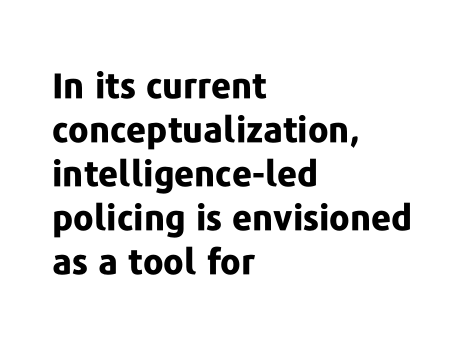
Q: Is the text bold? A: Yes.
Q: Is the text italic (slanted)? A: No, it is upright.
Q: Is the typeface a serif or a sans-serif typeface? A: Sans-serif.
Q: Is the text underlined? A: No.
Q: How is the paragraph aligned? A: Left-aligned.
Q: Is the spacing between letters normal or unusually wide? A: Normal.
Q: Is the spacing between lines tight, normal or loose? A: Normal.
Q: Width (condensed, normal, or wide)? A: Normal.
Q: Stroke contrast? A: Low.
Q: x-height? A: Medium.
Q: Monospaced? A: No.
